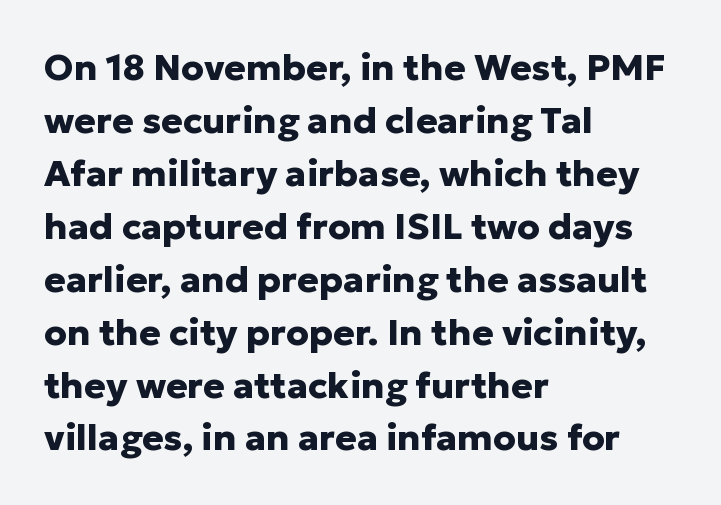
The image shows 36 px heavy sans-serif type, upright; set left-aligned, normal line spacing (1.47x), normal letter spacing, not underlined; low stroke contrast and a medium x-height.
